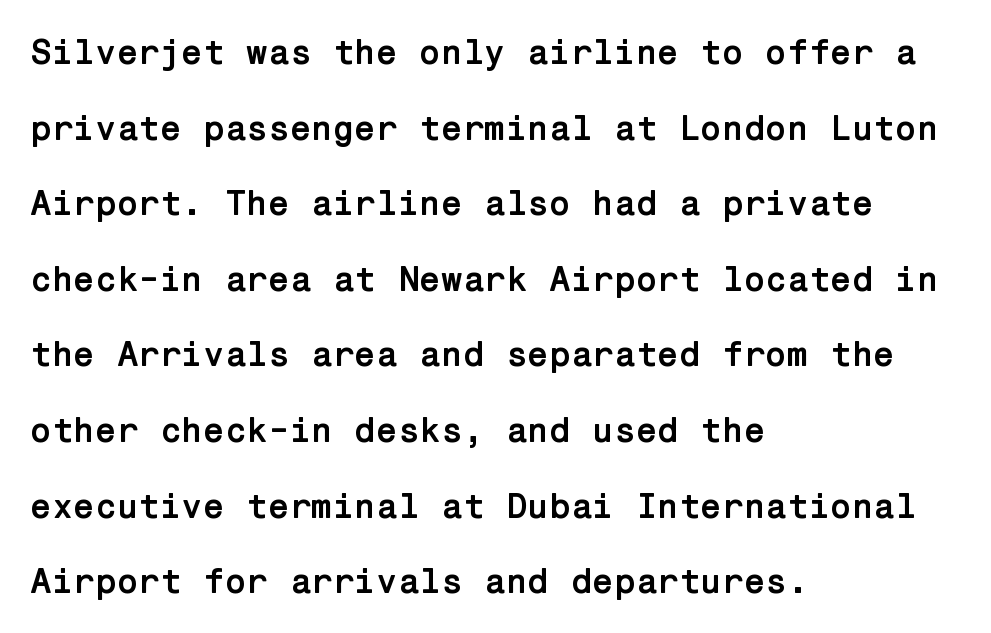
{"serif": "no", "italic": "no", "bold": "yes", "weight": "semibold", "width": "normal", "stroke_contrast": "low", "x_height": "medium", "underline": "no", "align": "left", "line_spacing": "loose", "line_spacing_ratio": 2.16, "letter_spacing": "normal", "letter_spacing_em": 0.0, "glyph_px": 35}
